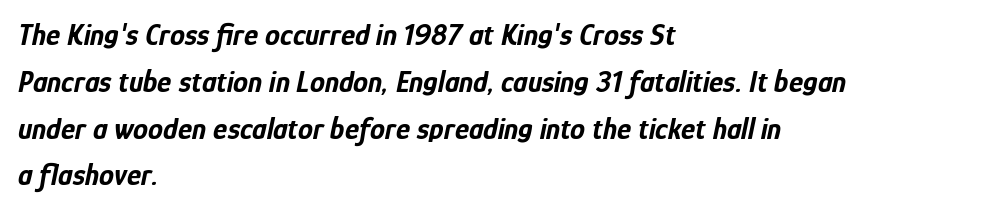
The image shows 30 px bold, condensed type, italic (leaning right); set left-aligned, normal line spacing (1.56x), normal letter spacing, not underlined; low stroke contrast and a medium x-height.
